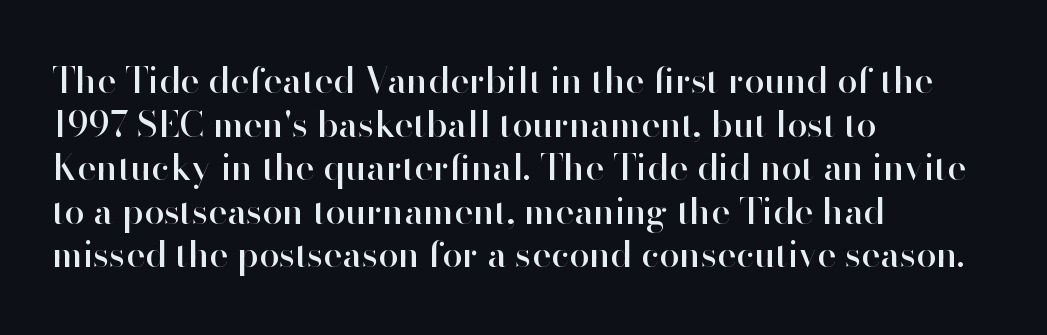
Q: Is the text italic (slanted)? A: No, it is upright.
Q: Is the typeface a serif or a sans-serif typeface? A: Sans-serif.
Q: Is the text underlined? A: No.
Q: How is the paragraph aligned? A: Left-aligned.
Q: Is the spacing between letters normal or unusually wide? A: Normal.
Q: Width (condensed, normal, or wide)? A: Normal.
Q: Stroke contrast? A: High.
Q: x-height? A: Small.
Q: Monospaced? A: No.
